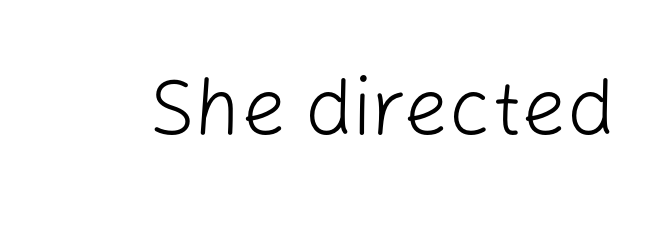
The image shows 79 px light sans-serif type, upright; set normal letter spacing, not underlined; low stroke contrast and a medium x-height.
